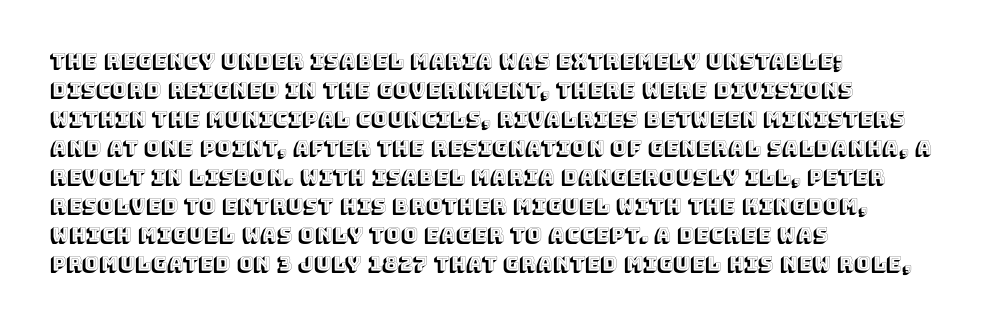
Rows of type keep a routine distance in the vertical direction. Is the block centered? No — it sits flush against the left margin. No italicization has been applied; the sample stays upright. Letters rest on an invisible, unmarked baseline.
